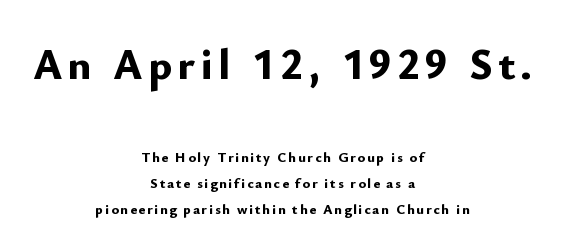
Q: Is the text bold? A: Yes.
Q: Is the text italic (slanted)? A: No, it is upright.
Q: Is the typeface a serif or a sans-serif typeface? A: Sans-serif.
Q: Is the text underlined? A: No.
Q: How is the paragraph aligned? A: Centered.
Q: Which block of text is set in a larger size, the first (top) or the second (bottom)? A: The first (top) one.
Q: Width (condensed, normal, or wide)? A: Normal.
Q: Stroke contrast? A: Low.
Q: x-height? A: Small.
Q: Monospaced? A: No.
